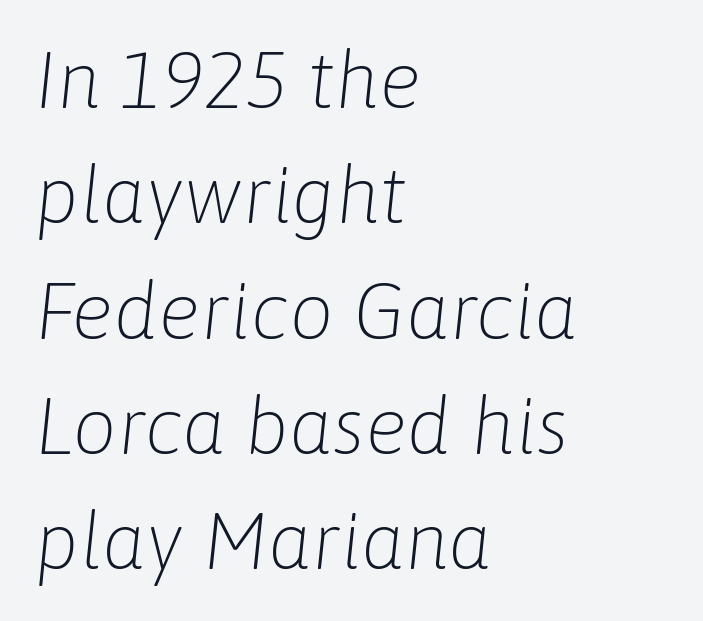
{"italic": "yes", "lean": "right", "slant_degrees": 6, "bold": "no", "weight": "light", "width": "normal", "stroke_contrast": "low", "x_height": "medium", "monospaced": "no", "underline": "no", "align": "left", "line_spacing": "normal", "line_spacing_ratio": 1.46, "letter_spacing": "normal", "letter_spacing_em": 0.0, "glyph_px": 79}
